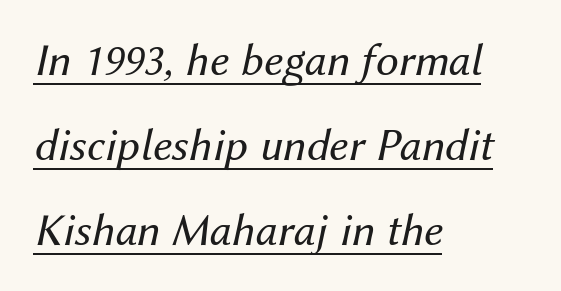
Q: Is the text bold? A: No.
Q: Is the text italic (slanted)? A: Yes, it leans right by about 12 degrees.
Q: Is the text underlined? A: Yes.
Q: How is the paragraph aligned? A: Left-aligned.
Q: Is the spacing between letters normal or unusually wide? A: Normal.
Q: Width (condensed, normal, or wide)? A: Normal.
Q: Stroke contrast? A: Medium.
Q: x-height? A: Medium.
Q: Monospaced? A: No.
